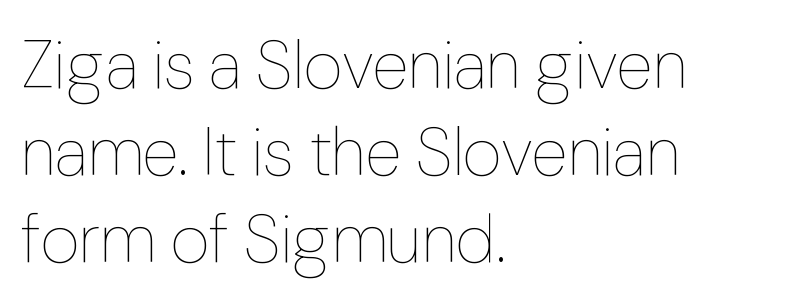
{"italic": "no", "bold": "no", "weight": "thin", "width": "normal", "stroke_contrast": "low", "x_height": "medium", "monospaced": "no", "underline": "no", "align": "left", "line_spacing": "normal", "line_spacing_ratio": 1.3, "letter_spacing": "normal", "letter_spacing_em": 0.0, "glyph_px": 67}
